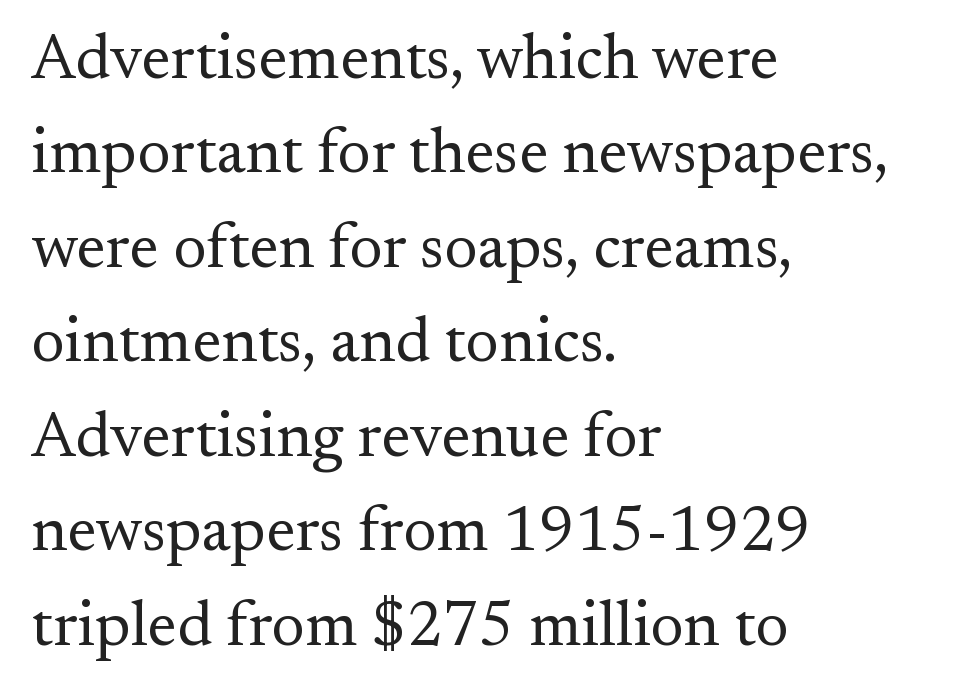
Q: Is the text bold? A: No.
Q: Is the text italic (slanted)? A: No, it is upright.
Q: Is the typeface a serif or a sans-serif typeface? A: Serif.
Q: Is the text underlined? A: No.
Q: How is the paragraph aligned? A: Left-aligned.
Q: Is the spacing between letters normal or unusually wide? A: Normal.
Q: Is the spacing between lines tight, normal or loose? A: Normal.
Q: Width (condensed, normal, or wide)? A: Normal.
Q: Stroke contrast? A: Medium.
Q: x-height? A: Small.
Q: Monospaced? A: No.
